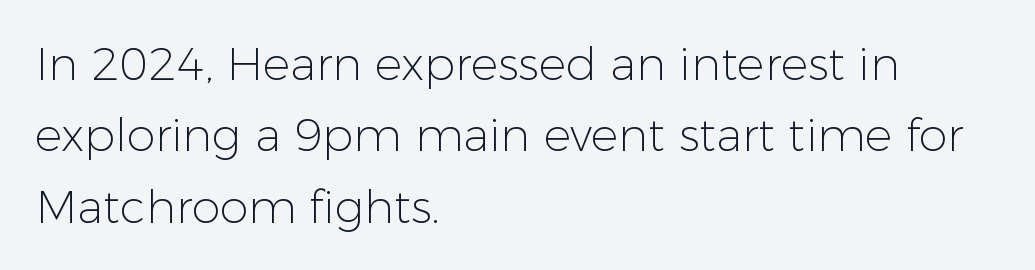
{"serif": "no", "italic": "no", "bold": "no", "weight": "light", "width": "normal", "stroke_contrast": "low", "x_height": "medium", "monospaced": "no", "underline": "no", "align": "left", "line_spacing": "normal", "line_spacing_ratio": 1.55, "letter_spacing": "normal", "letter_spacing_em": 0.0, "glyph_px": 46}
